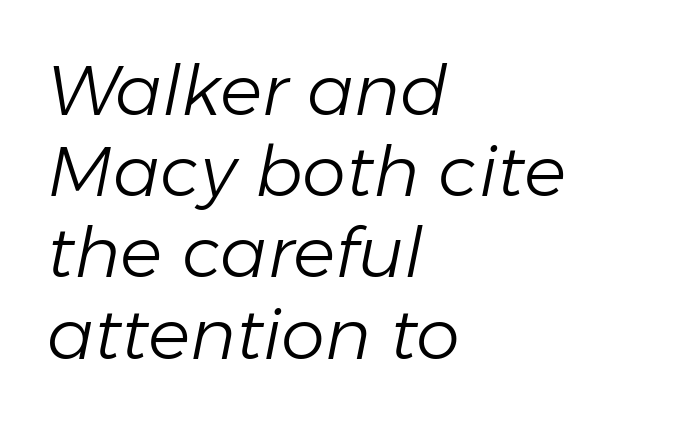
{"italic": "yes", "lean": "right", "slant_degrees": 11, "bold": "no", "weight": "light", "width": "normal", "stroke_contrast": "low", "x_height": "medium", "monospaced": "no", "underline": "no", "align": "left", "line_spacing_ratio": 1.16, "letter_spacing": "normal", "letter_spacing_em": 0.0, "glyph_px": 70}
